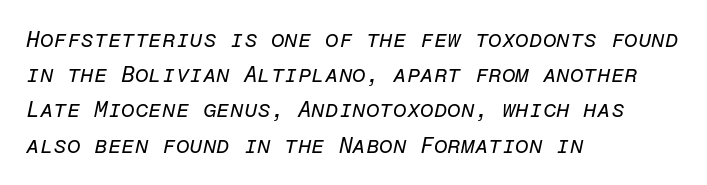
{"italic": "yes", "lean": "right", "slant_degrees": 12, "bold": "no", "underline": "no", "align": "left", "line_spacing": "normal", "line_spacing_ratio": 1.6, "letter_spacing": "normal", "letter_spacing_em": 0.0, "glyph_px": 22}
